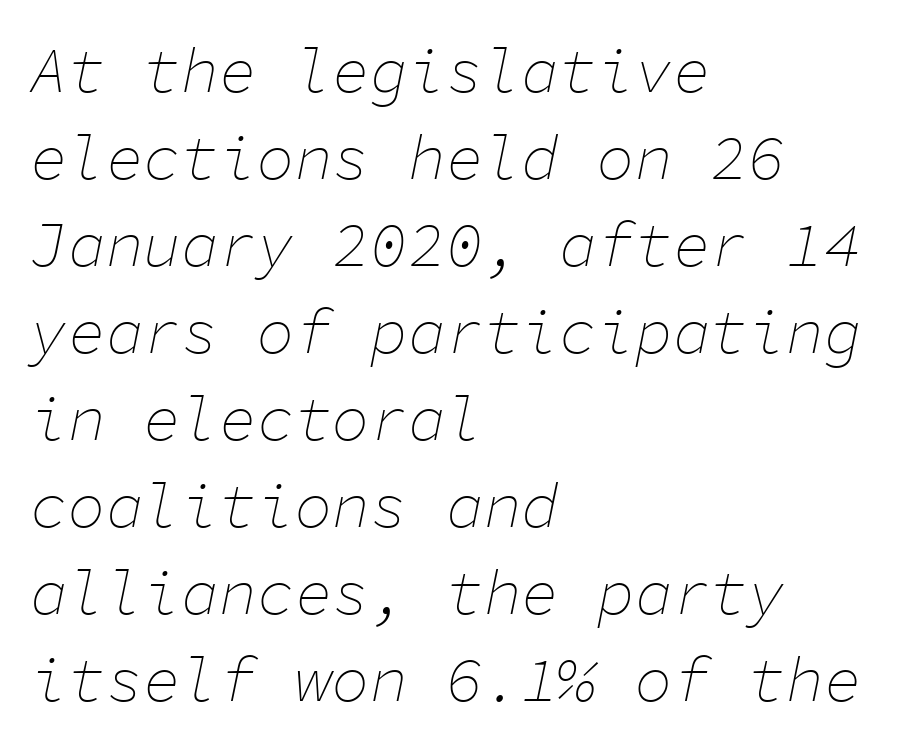
Q: Is the text bold? A: No.
Q: Is the text italic (slanted)? A: Yes, it leans right by about 11 degrees.
Q: Is the text underlined? A: No.
Q: How is the paragraph aligned? A: Left-aligned.
Q: Is the spacing between letters normal or unusually wide? A: Normal.
Q: Is the spacing between lines tight, normal or loose? A: Normal.
Q: Width (condensed, normal, or wide)? A: Normal.
Q: Stroke contrast? A: Low.
Q: x-height? A: Medium.
Q: Monospaced? A: Yes.
